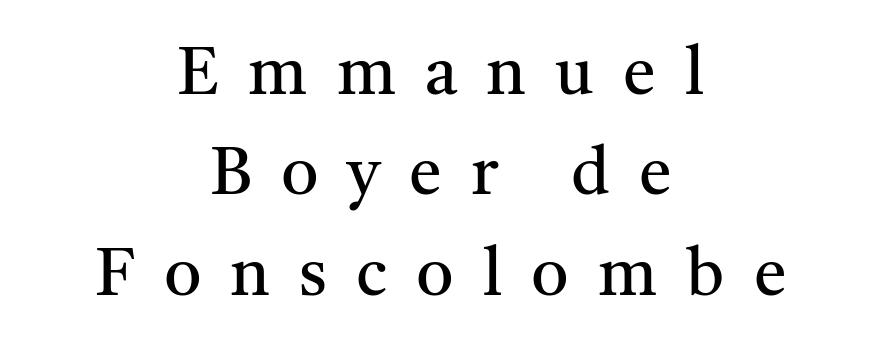
Spacing verdict: proportional, widths tailored to each character. This sample uses an upright cut, with every glyph sitting square on the baseline. This sample uses a serif face. A centered setting, common on invitations and titles, is used for this passage. Descenders are the only things crossing below the line. Loose tracking; the words dissolve into strings of separated letters.
